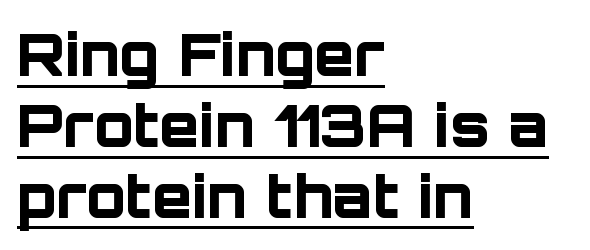
{"serif": "no", "italic": "no", "bold": "yes", "weight": "bold", "width": "normal", "stroke_contrast": "low", "x_height": "large", "monospaced": "no", "underline": "yes", "align": "left", "line_spacing_ratio": 1.22, "letter_spacing": "normal", "letter_spacing_em": 0.0, "glyph_px": 58}
